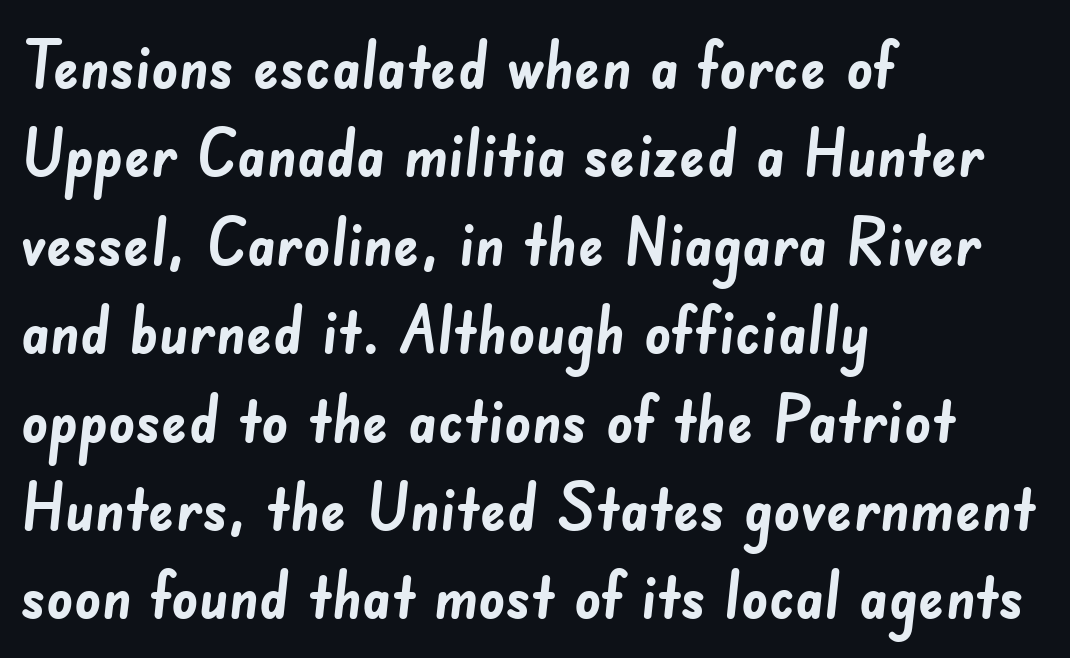
Weight check: bold — yes, fully. The type is set solid horizontally, with unmodified tracking. These lines are composed in type without serifs. Line starts are locked; line ends wander. Looks like regular typesetting: each glyph gets only the width it needs. Leading: standard.
